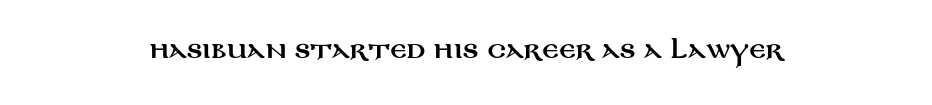
The image shows 22 px text type, upright; set centered, normal letter spacing, not underlined.
